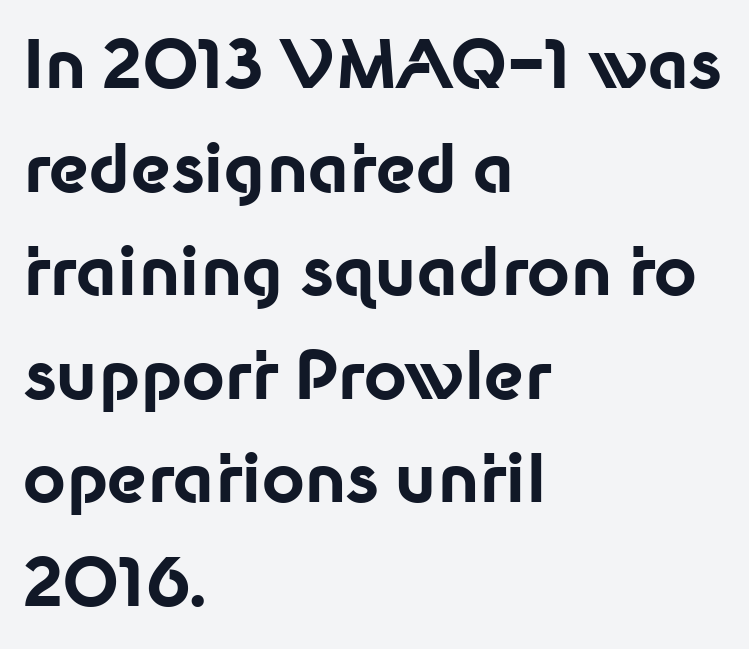
Reading down the block, your eye returns to a fixed left position each line. A full-strength bold gives these letters their thick strokes. Anything drawn beneath the words? Only blank space. Standard letterfit; no display-style spreading of the glyphs. Ordinary non-slanted type is in use. Unlike a traditional serif, this face leaves its strokes unadorned.
